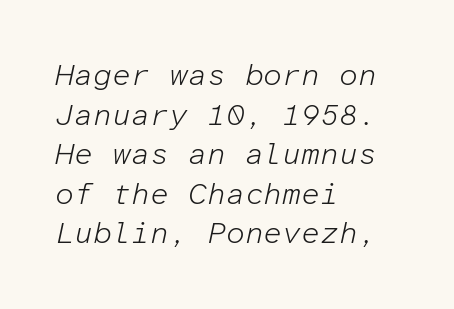
Q: Is the text bold? A: No.
Q: Is the text italic (slanted)? A: Yes, it leans right by about 12 degrees.
Q: Is the text underlined? A: No.
Q: How is the paragraph aligned? A: Left-aligned.
Q: Is the spacing between letters normal or unusually wide? A: Normal.
Q: Is the spacing between lines tight, normal or loose? A: Normal.
Q: Width (condensed, normal, or wide)? A: Normal.
Q: Stroke contrast? A: Low.
Q: x-height? A: Medium.
Q: Monospaced? A: Yes.
